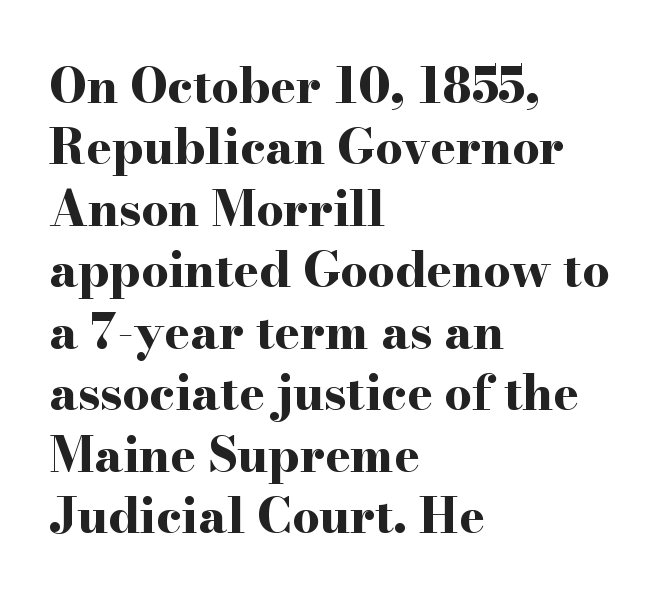
Notice how the passage keeps a crisp vertical edge on the left only. Short note: letters normally spaced. Look at the stroke-to-counter ratio: heavy, a bold. This sample uses a serif face.
